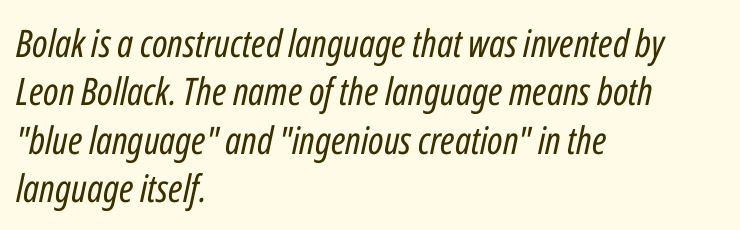
{"italic": "yes", "lean": "right", "slant_degrees": 12, "bold": "no", "weight": "regular", "width": "condensed", "stroke_contrast": "low", "x_height": "medium", "monospaced": "no", "underline": "no", "align": "left", "line_spacing": "normal", "line_spacing_ratio": 1.27, "letter_spacing": "normal", "letter_spacing_em": 0.0, "glyph_px": 38}
